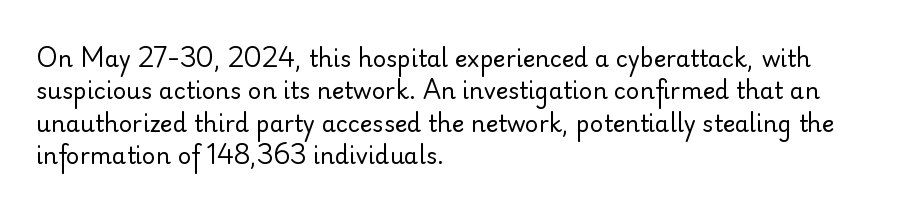
{"italic": "no", "bold": "no", "underline": "no", "align": "left", "line_spacing": "normal", "line_spacing_ratio": 1.41, "letter_spacing": "normal", "letter_spacing_em": 0.0, "glyph_px": 23}
